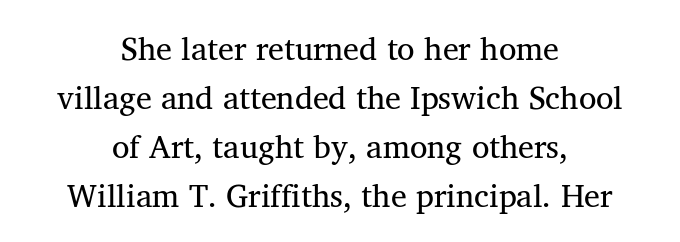
Stroke thickness stays within the range of a standard reading face or lighter. Students, note that the glyphs here touch the page at normal intervals. Serif or sans? Serif — the stroke terminals have little feet. The strip under each line holds only bare page. Notice how the stems are strictly vertical — no italics here. Notice how the passage keeps no hard edge, just a central spine.
